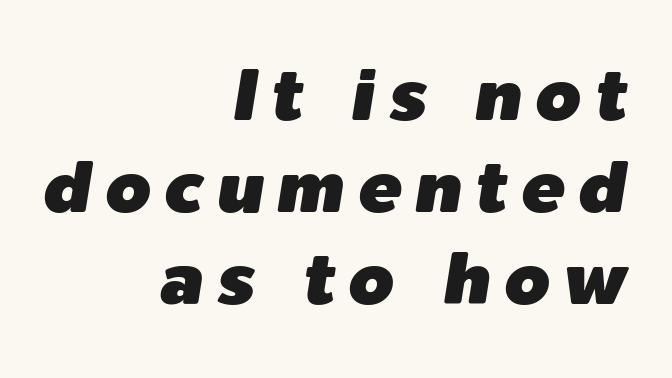
The image shows 73 px text type, italic (leaning right); set right-aligned, normal line spacing (1.26x), not underlined; low stroke contrast and a medium x-height.
